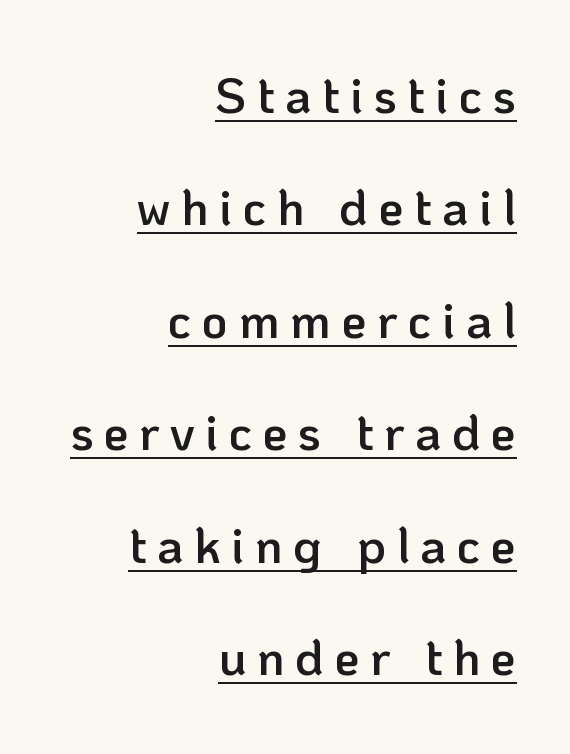
The image shows 50 px semibold sans-serif type, upright; set right-aligned, loose line spacing (2.25x), unusually wide letter spacing (+0.21 em), underlined; low stroke contrast and a medium x-height.
